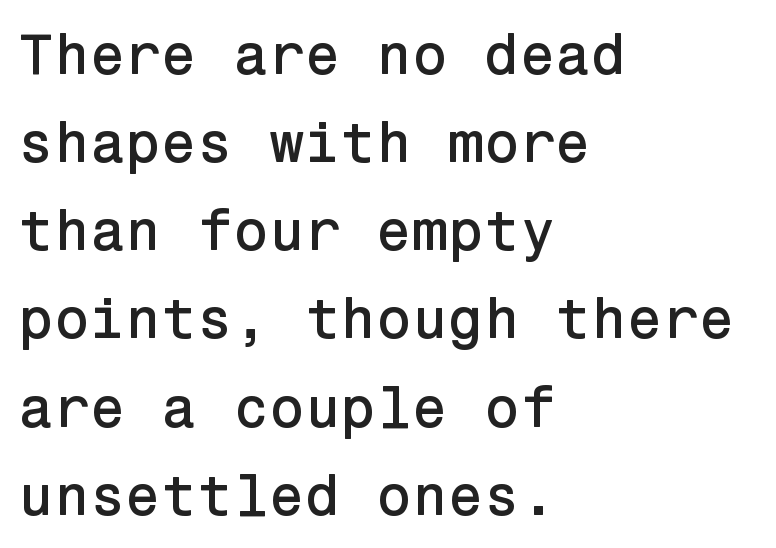
Q: Is the text italic (slanted)? A: No, it is upright.
Q: Is the typeface a serif or a sans-serif typeface? A: Sans-serif.
Q: Is the text underlined? A: No.
Q: How is the paragraph aligned? A: Left-aligned.
Q: Is the spacing between letters normal or unusually wide? A: Normal.
Q: Is the spacing between lines tight, normal or loose? A: Normal.
Q: Width (condensed, normal, or wide)? A: Normal.
Q: Stroke contrast? A: Low.
Q: x-height? A: Medium.
